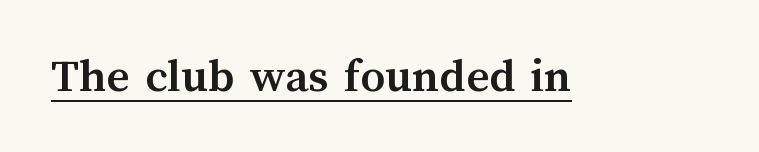
{"italic": "no", "bold": "yes", "weight": "semibold", "width": "normal", "stroke_contrast": "medium", "x_height": "medium", "monospaced": "no", "underline": "yes", "letter_spacing": "normal", "letter_spacing_em": 0.0, "glyph_px": 49}
